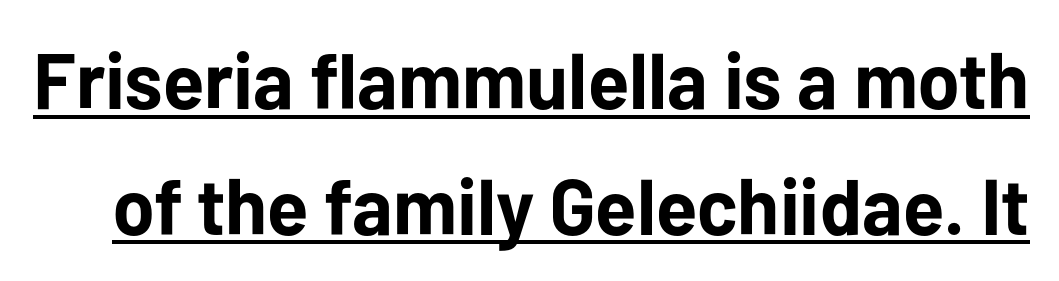
{"serif": "no", "italic": "no", "bold": "yes", "weight": "bold", "width": "normal", "stroke_contrast": "low", "x_height": "medium", "monospaced": "no", "underline": "yes", "line_spacing": "normal", "line_spacing_ratio": 1.59, "letter_spacing": "normal", "letter_spacing_em": 0.0, "glyph_px": 79}
